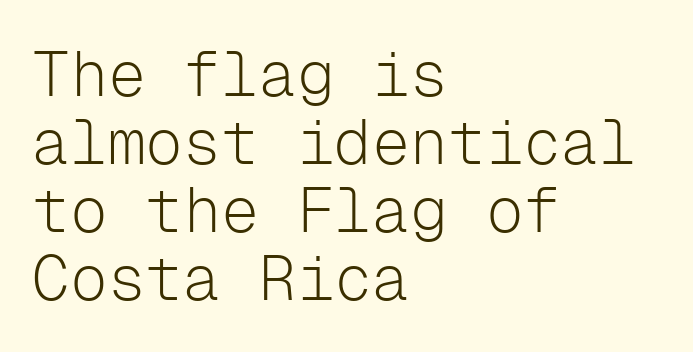
You could count columns in this text — the font is strictly monospaced. Grotesque or geometric, the face here clearly has no serifs. How would I describe the line gaps? Narrow and economical. Inter-character spacing is left at the font's built-in metrics. Beneath every word, the page is bare.
